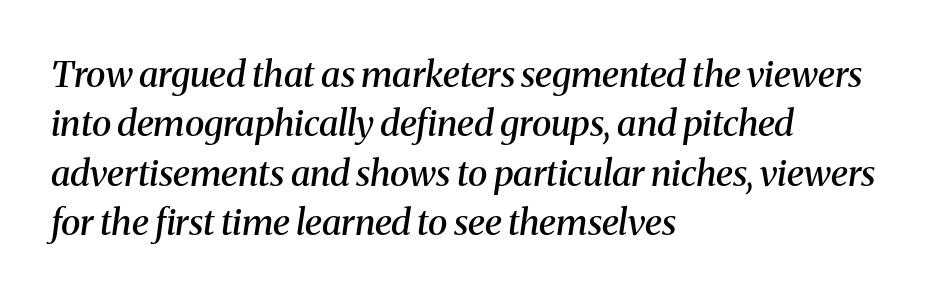
The image shows 36 px semibold serif type, italic (leaning right); set left-aligned, normal line spacing (1.37x), normal letter spacing, not underlined; medium stroke contrast and a medium x-height.
